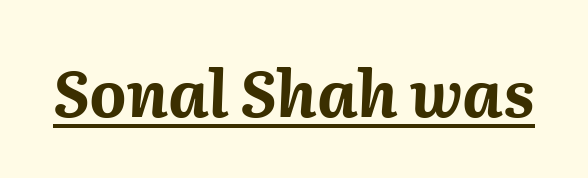
Typographic density is high because the face is bold. Is the letter spacing exaggerated? No — it looks like the ordinary default. The passage shown leans; its letterforms are oblique. Students, observe the line beneath the letters — that is underlining. The letters advance in unequal steps, a hallmark of proportional type.
